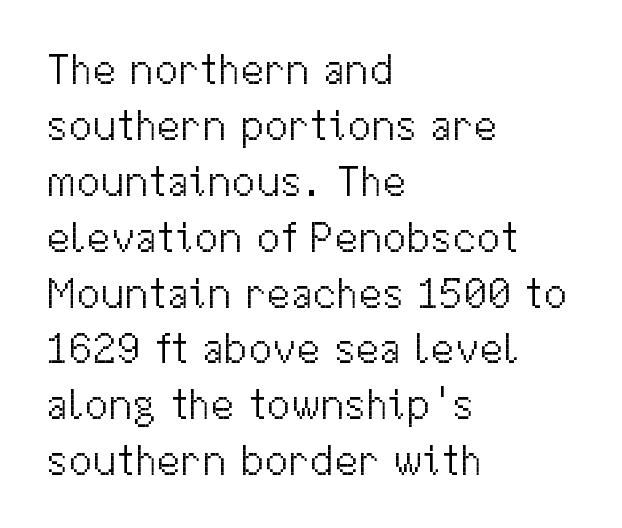
Q: Is the text bold? A: No.
Q: Is the text italic (slanted)? A: No, it is upright.
Q: Is the typeface a serif or a sans-serif typeface? A: Sans-serif.
Q: Is the text underlined? A: No.
Q: How is the paragraph aligned? A: Left-aligned.
Q: Is the spacing between letters normal or unusually wide? A: Normal.
Q: Is the spacing between lines tight, normal or loose? A: Normal.
Q: Width (condensed, normal, or wide)? A: Normal.
Q: Stroke contrast? A: Medium.
Q: x-height? A: Medium.
Q: Monospaced? A: No.
